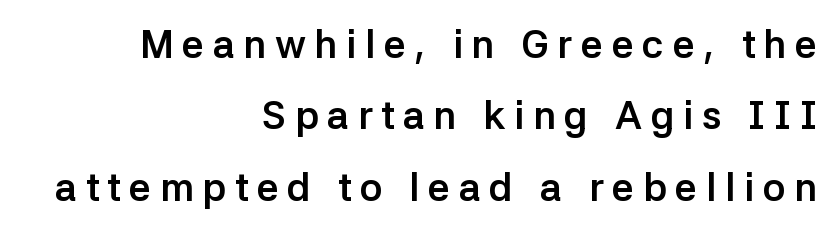
Q: Is the text bold? A: Yes.
Q: Is the text italic (slanted)? A: No, it is upright.
Q: Is the typeface a serif or a sans-serif typeface? A: Sans-serif.
Q: Is the text underlined? A: No.
Q: How is the paragraph aligned? A: Right-aligned.
Q: Is the spacing between letters normal or unusually wide? A: Unusually wide.
Q: Width (condensed, normal, or wide)? A: Normal.
Q: Stroke contrast? A: Low.
Q: x-height? A: Medium.
Q: Monospaced? A: No.
